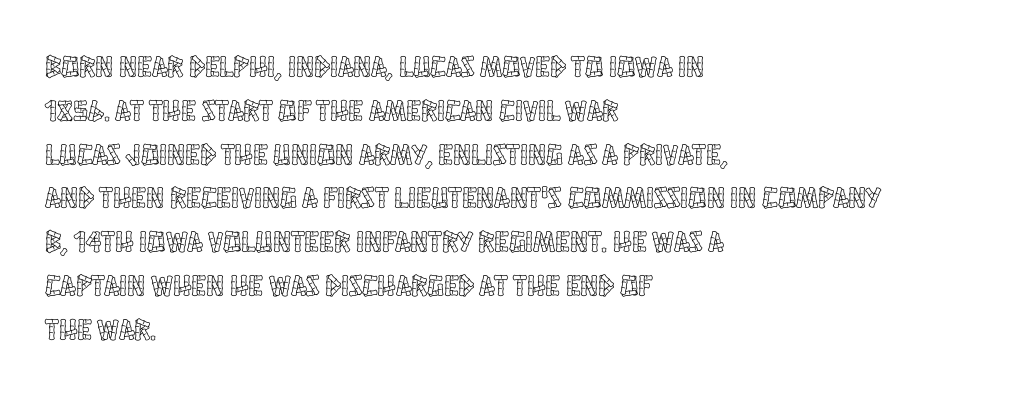
The image shows 30 px condensed type, upright; set left-aligned, normal line spacing (1.46x), normal letter spacing, not underlined; a large x-height.
